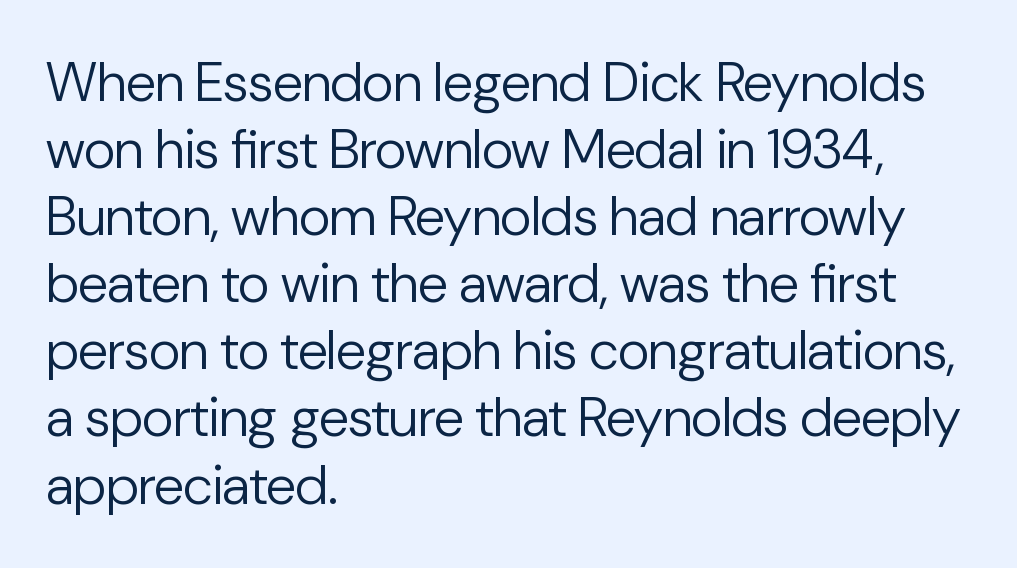
The image shows 55 px regular-weight sans-serif type, upright; set left-aligned, line spacing 1.22x, normal letter spacing, not underlined; low stroke contrast and a medium x-height.
